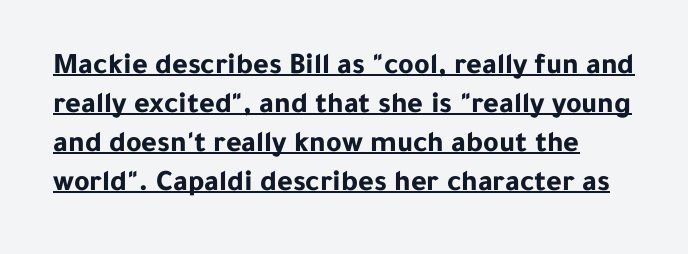
The image shows 30 px bold sans-serif type, upright; set normal line spacing (1.3x), normal letter spacing, underlined; low stroke contrast and a medium x-height.
